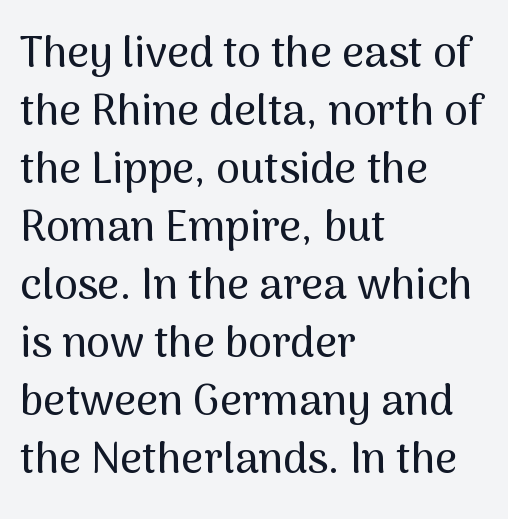
Q: Is the text italic (slanted)? A: No, it is upright.
Q: Is the typeface a serif or a sans-serif typeface? A: Sans-serif.
Q: Is the text underlined? A: No.
Q: How is the paragraph aligned? A: Left-aligned.
Q: Is the spacing between letters normal or unusually wide? A: Normal.
Q: Is the spacing between lines tight, normal or loose? A: Normal.
Q: Width (condensed, normal, or wide)? A: Normal.
Q: Stroke contrast? A: Medium.
Q: x-height? A: Medium.
Q: Monospaced? A: No.
